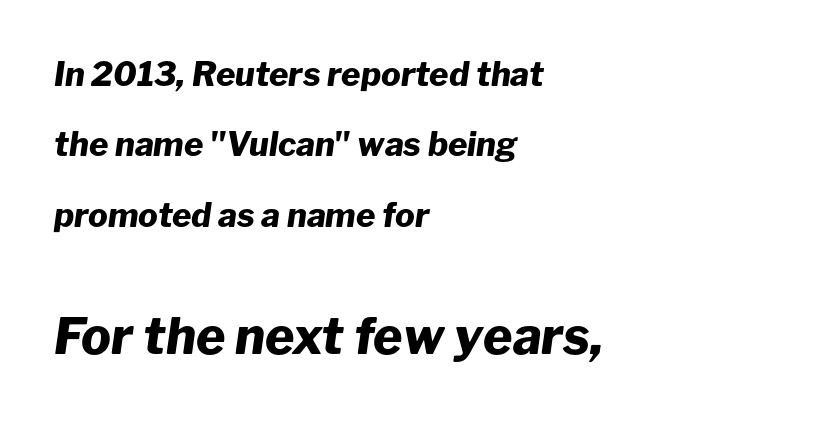
The text carries the slant typical of an italic or oblique font. Horizontal bands of white between lines are thick stripes. The tracking reads as untouched default to a designer's eye. Think of a printed novel: that variable character pitch is what you see here.
